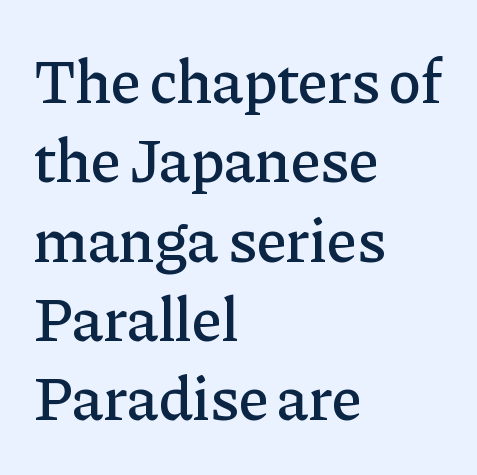
The image shows 62 px serif type, upright; set left-aligned, normal line spacing (1.28x), normal letter spacing, not underlined; low stroke contrast and a medium x-height.
